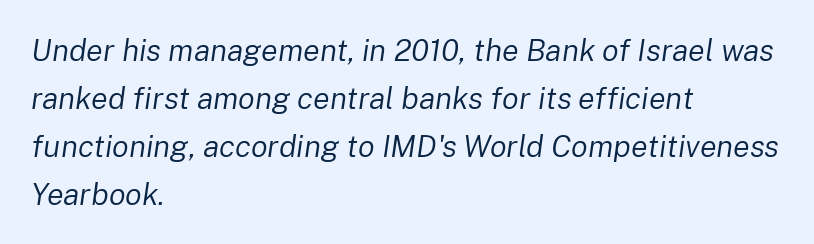
The image shows 31 px regular-weight type, italic (leaning right); set left-aligned, normal line spacing (1.55x), normal letter spacing, not underlined; low stroke contrast and a medium x-height.
